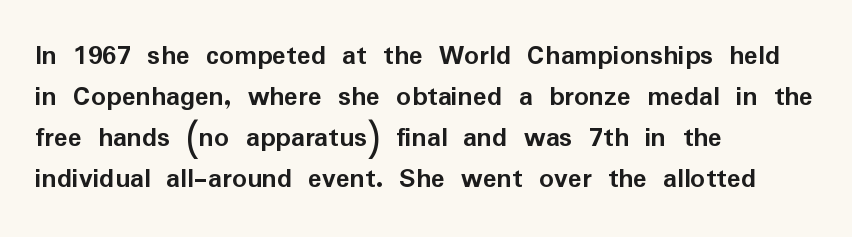
The image shows 29 px semibold sans-serif type, upright; set left-aligned, normal line spacing (1.41x), normal letter spacing, not underlined; low stroke contrast and a medium x-height.
